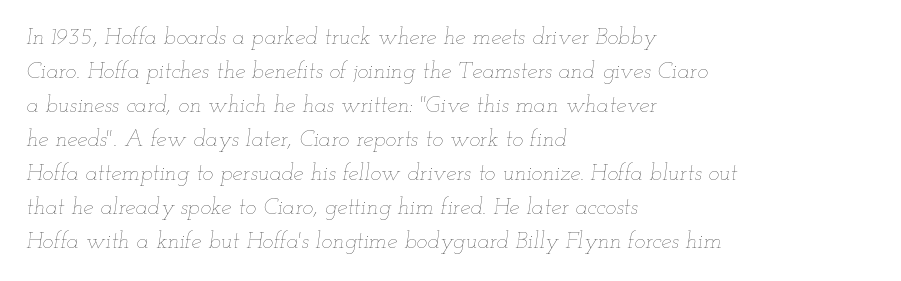
{"italic": "yes", "lean": "right", "slant_degrees": 12, "bold": "no", "underline": "no", "align": "left", "line_spacing": "normal", "line_spacing_ratio": 1.48, "letter_spacing": "normal", "letter_spacing_em": 0.0, "glyph_px": 23}
